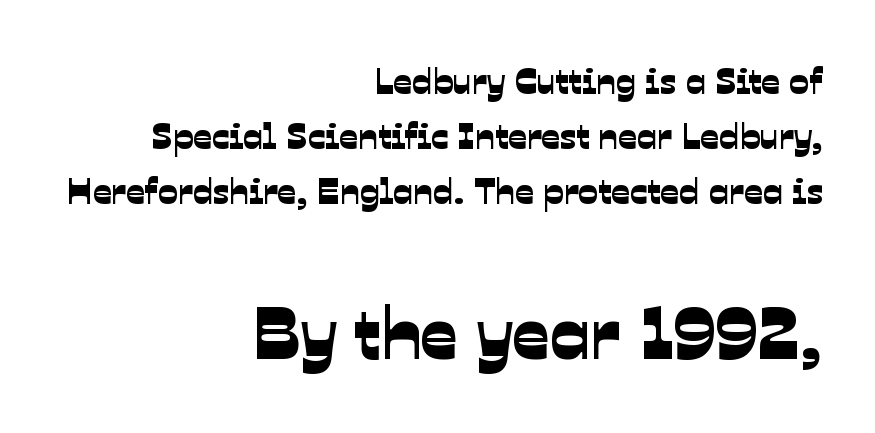
Compared with typical body copy, the letter spacing here is the same. Nobody drew a line under any word here. Check where the strokes stop: nothing finishes them off — pure sans. The space between consecutive lines is moderate. Which margin do the lines hug? The right one — the left edge is uneven.
